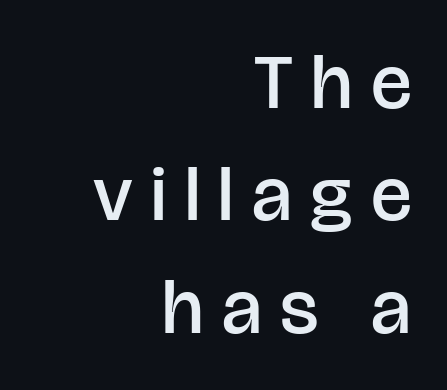
Stroke terminals: plain, sans-serif. The lines are quadded right. Quick note: interline space is typical. You can tell it's not italic because the verticals are truly vertical.
